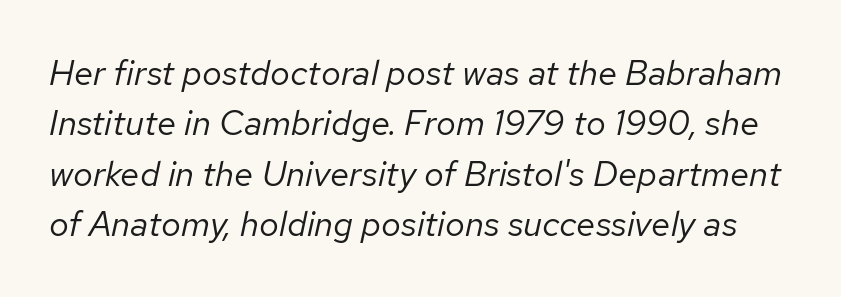
The image shows 35 px regular-weight type, italic (leaning right); set normal line spacing (1.44x), normal letter spacing, not underlined; low stroke contrast and a medium x-height.
